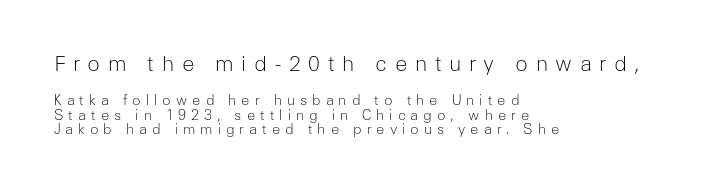
Q: Is the text bold? A: No.
Q: Is the text italic (slanted)? A: No, it is upright.
Q: Is the text underlined? A: No.
Q: How is the paragraph aligned? A: Left-aligned.
Q: Is the spacing between letters normal or unusually wide? A: Unusually wide.
Q: Is the spacing between lines tight, normal or loose? A: Tight.
Q: Which block of text is set in a larger size, the first (top) or the second (bottom)? A: The first (top) one.
